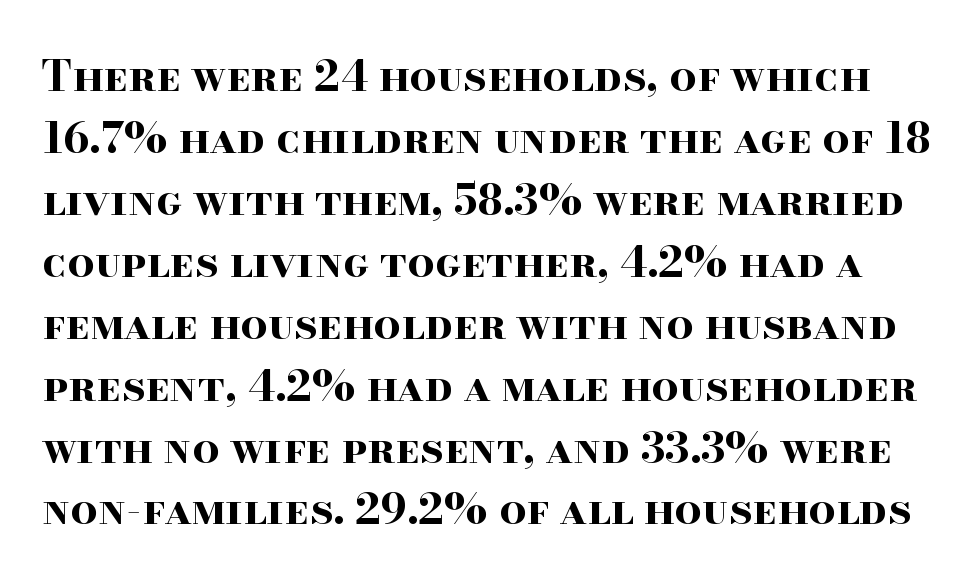
The image shows 43 px bold, wide serif type, upright; set normal line spacing (1.44x), normal letter spacing, not underlined; high stroke contrast and a small x-height.
